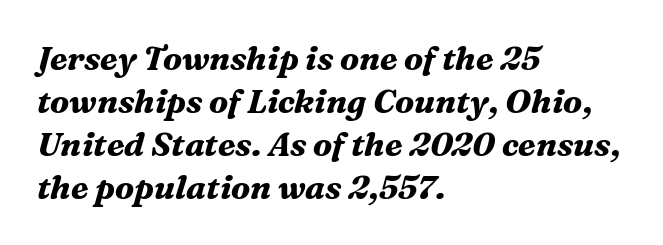
Q: Is the text bold? A: Yes.
Q: Is the text italic (slanted)? A: Yes, it leans right by about 16 degrees.
Q: Is the typeface a serif or a sans-serif typeface? A: Serif.
Q: Is the text underlined? A: No.
Q: How is the paragraph aligned? A: Left-aligned.
Q: Is the spacing between letters normal or unusually wide? A: Normal.
Q: Is the spacing between lines tight, normal or loose? A: Normal.
Q: Width (condensed, normal, or wide)? A: Normal.
Q: Stroke contrast? A: Medium.
Q: x-height? A: Medium.
Q: Monospaced? A: No.
